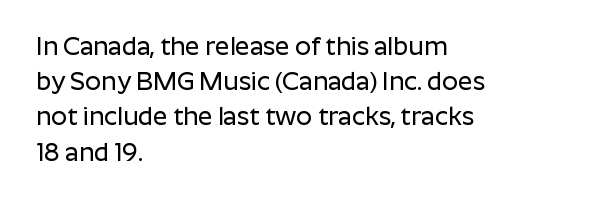
Posture: straight, roman, zero tilt. This rendering uses left alignment, leaving the right contour irregular. This sample keeps an unexceptional amount of space between lines. Bare-footed words on every line.
